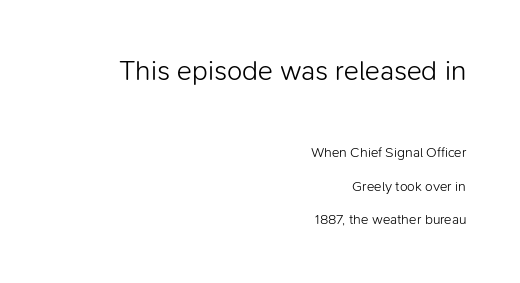
{"serif": "no", "italic": "no", "bold": "no", "weight": "light", "width": "normal", "stroke_contrast": "low", "x_height": "medium", "monospaced": "no", "underline": "no", "align": "right", "line_spacing": "loose", "line_spacing_ratio": 2.41, "letter_spacing": "normal", "letter_spacing_em": 0.0, "larger_block": "first", "size_ratio": 2.0, "glyph_px": 28}
